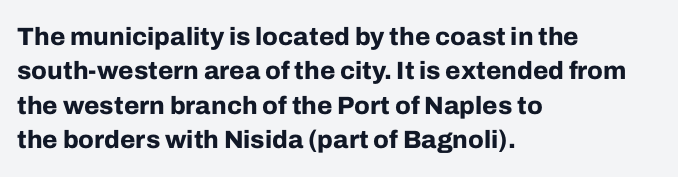
Q: Is the text bold? A: Yes.
Q: Is the text italic (slanted)? A: No, it is upright.
Q: Is the text underlined? A: No.
Q: How is the paragraph aligned? A: Left-aligned.
Q: Is the spacing between letters normal or unusually wide? A: Normal.
Q: Is the spacing between lines tight, normal or loose? A: Normal.
